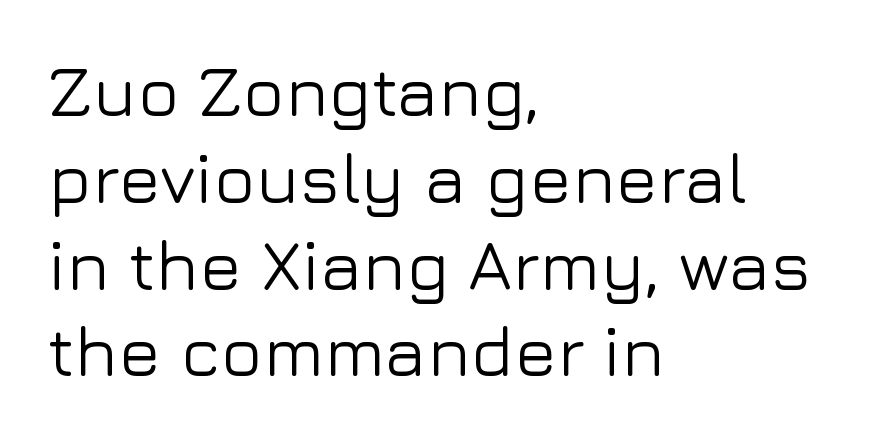
Unlike a traditional serif, this face leaves its strokes unadorned. Underline: absent. The paragraph shown leans on its left margin. This sample uses plain, unmodified letter spacing. Spacing verdict: proportional, widths tailored to each character.
